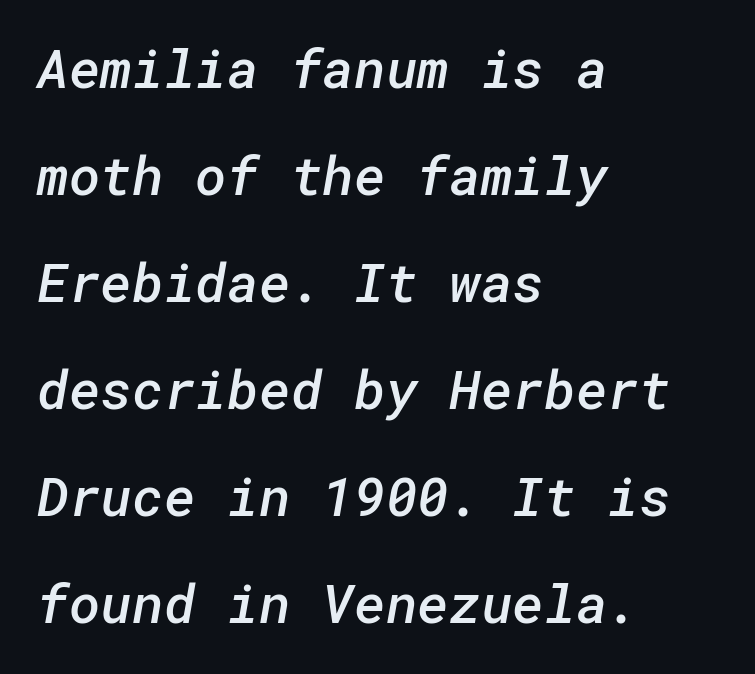
{"serif": "no", "bold": "semi", "weight": "semibold", "width": "normal", "stroke_contrast": "low", "x_height": "medium", "underline": "no", "align": "left", "line_spacing": "loose", "line_spacing_ratio": 1.98, "letter_spacing": "normal", "letter_spacing_em": 0.0, "glyph_px": 54}
